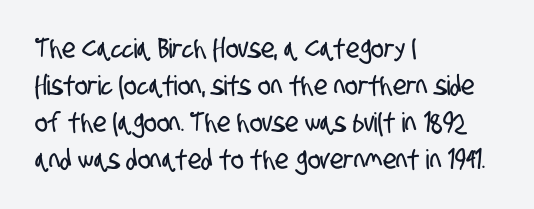
Q: Is the text underlined? A: No.
Q: How is the paragraph aligned? A: Left-aligned.
Q: Is the spacing between letters normal or unusually wide? A: Normal.
Q: Is the spacing between lines tight, normal or loose? A: Normal.
